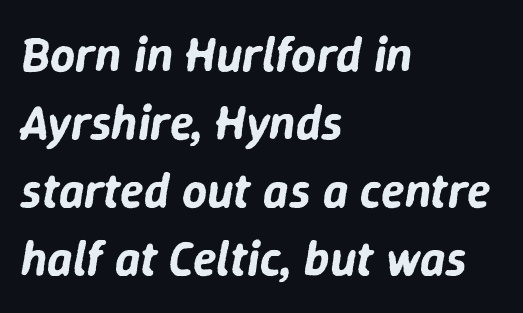
{"italic": "yes", "lean": "right", "slant_degrees": 9, "width": "normal", "stroke_contrast": "low", "x_height": "medium", "monospaced": "no", "underline": "no", "align": "left", "line_spacing": "normal", "line_spacing_ratio": 1.39, "letter_spacing": "normal", "letter_spacing_em": 0.0, "glyph_px": 49}
